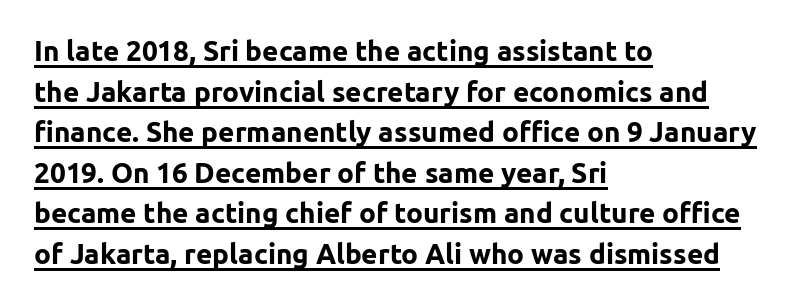
The image shows 28 px bold sans-serif type, upright; set left-aligned, normal line spacing (1.45x), normal letter spacing, underlined; low stroke contrast and a medium x-height.
